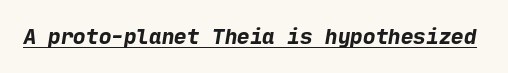
Q: Is the text bold? A: Yes.
Q: Is the text underlined? A: Yes.
Q: Is the spacing between letters normal or unusually wide? A: Normal.
